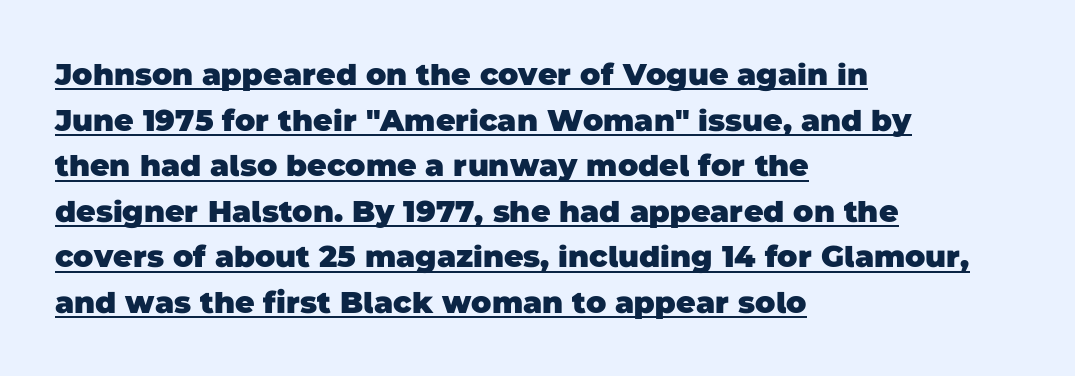
Q: Is the text bold? A: Yes.
Q: Is the typeface a serif or a sans-serif typeface? A: Sans-serif.
Q: Is the text underlined? A: Yes.
Q: How is the paragraph aligned? A: Left-aligned.
Q: Is the spacing between letters normal or unusually wide? A: Normal.
Q: Is the spacing between lines tight, normal or loose? A: Normal.
Q: Width (condensed, normal, or wide)? A: Normal.
Q: Stroke contrast? A: Low.
Q: x-height? A: Large.
Q: Monospaced? A: No.
